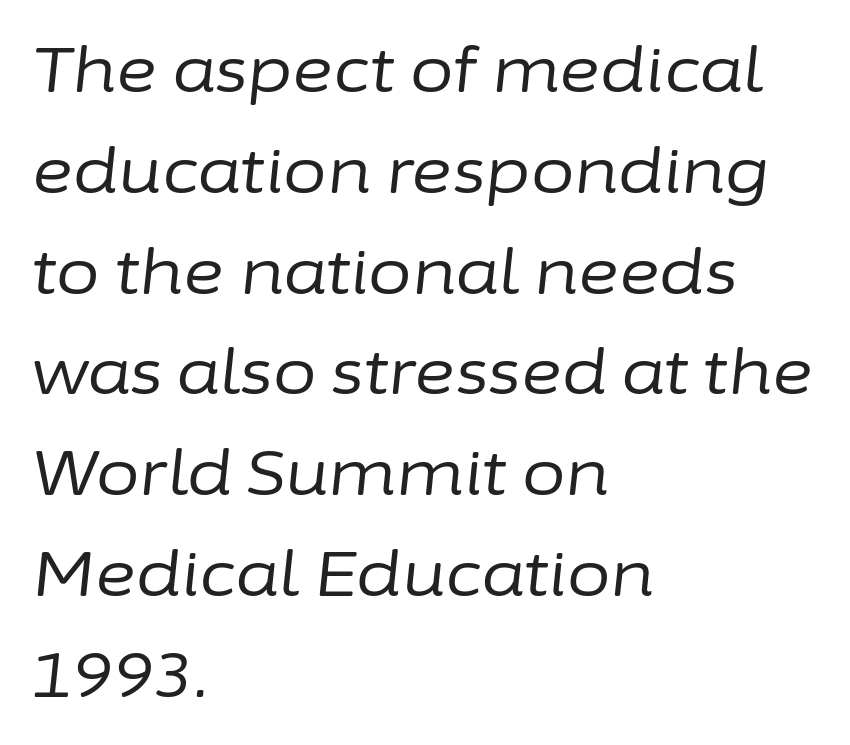
Q: Is the text bold? A: No.
Q: Is the text italic (slanted)? A: Yes, it leans right by about 6 degrees.
Q: Is the text underlined? A: No.
Q: How is the paragraph aligned? A: Left-aligned.
Q: Is the spacing between letters normal or unusually wide? A: Normal.
Q: Is the spacing between lines tight, normal or loose? A: Normal.
Q: Width (condensed, normal, or wide)? A: Normal.
Q: Stroke contrast? A: Low.
Q: x-height? A: Medium.
Q: Monospaced? A: No.
